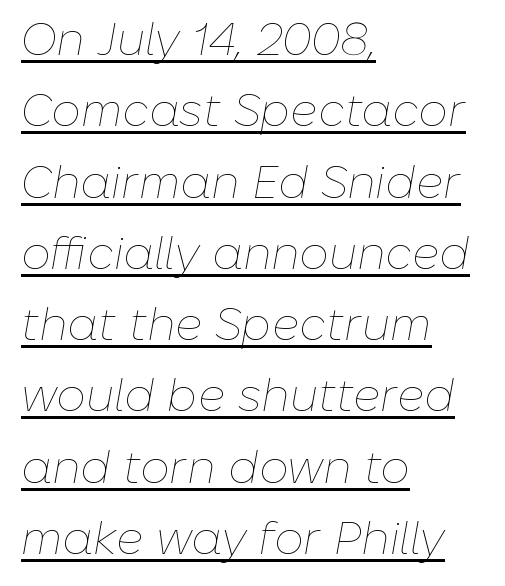
The image shows 46 px thin type, italic (leaning right); set left-aligned, normal line spacing (1.55x), normal letter spacing, underlined; low stroke contrast and a medium x-height.
